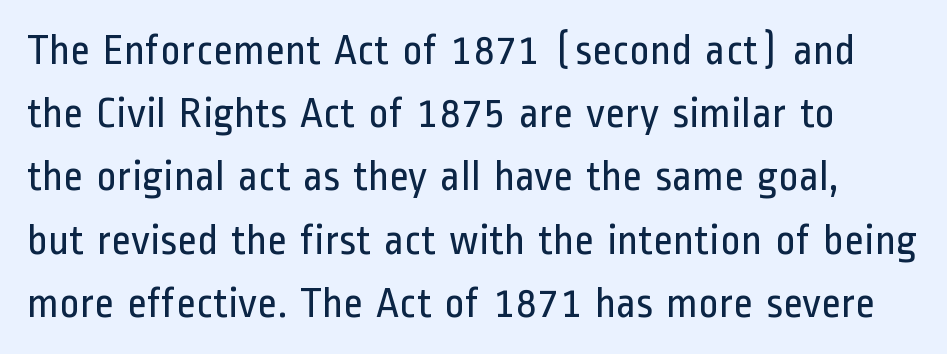
The image shows 43 px regular-weight, condensed sans-serif type, upright; set normal line spacing (1.47x), normal letter spacing, not underlined; low stroke contrast and a medium x-height.
